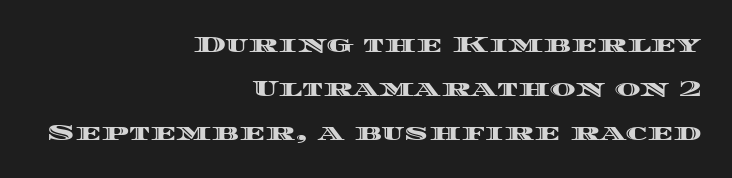
The image shows 22 px text type, upright; set right-aligned, loose line spacing (2.0x), normal letter spacing, not underlined.
